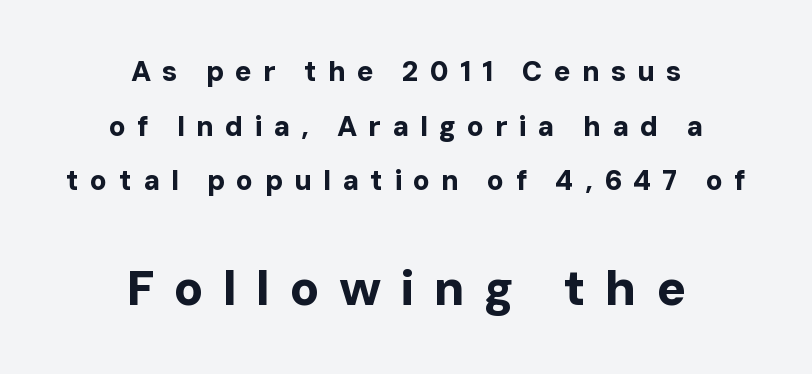
Caption: multi-line text, centered on the measure. A sans-serif font was chosen for this passage. Notice how the stems are strictly vertical — no italics here. Descenders are the only things crossing below the line. This sample uses expanded letter spacing, leaving extra air between glyphs. The designer dialed line spacing up above the default.
